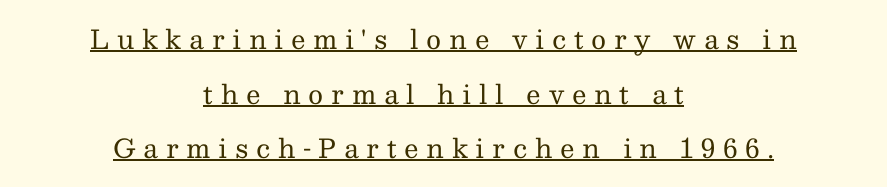
The lettering is marked with a stroke running underneath it. Spacing between characters has been opened up far beyond the box default. Leading is clearly above the norm, producing a sparse column. Ascenders rise straight up at ninety degrees.
